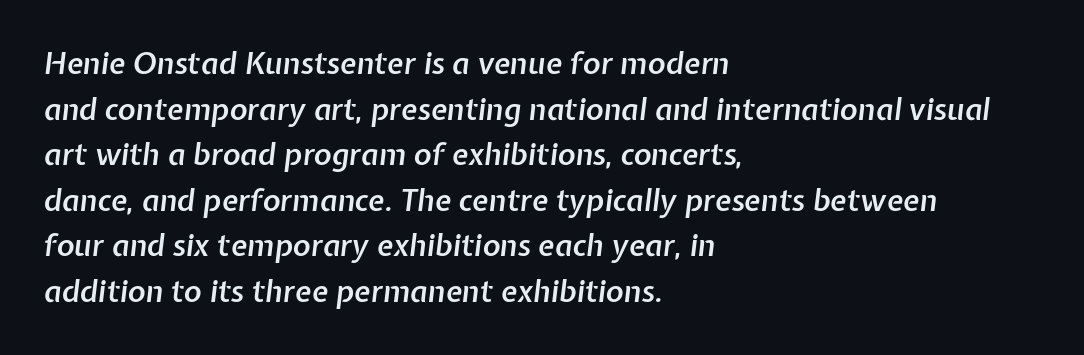
The axis of the letterforms is tilted away from vertical. Set as a demibold, roughly 600 on the weight scale. The space directly below the letters is spotless. These lines are rendered in a variable-pitch font. These lines are set flush left with a ragged right edge.
